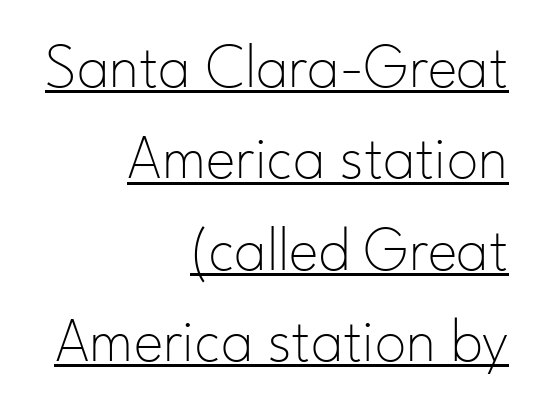
The image shows 63 px thin sans-serif type, upright; set right-aligned, normal line spacing (1.45x), normal letter spacing, underlined; low stroke contrast and a small x-height.
